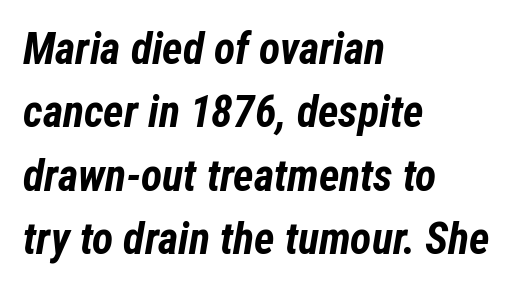
Q: Is the text bold? A: Yes.
Q: Is the text italic (slanted)? A: Yes, it leans right by about 12 degrees.
Q: Is the text underlined? A: No.
Q: How is the paragraph aligned? A: Left-aligned.
Q: Is the spacing between letters normal or unusually wide? A: Normal.
Q: Is the spacing between lines tight, normal or loose? A: Normal.
Q: Width (condensed, normal, or wide)? A: Condensed.
Q: Stroke contrast? A: Low.
Q: x-height? A: Medium.
Q: Monospaced? A: No.
